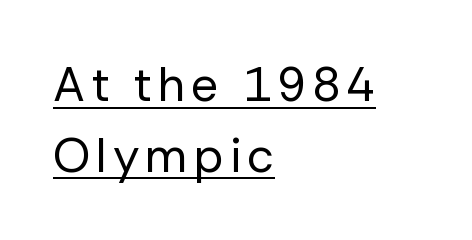
The image shows 48 px regular-weight sans-serif type, upright; set left-aligned, normal line spacing (1.47x), underlined; low stroke contrast and a medium x-height.
